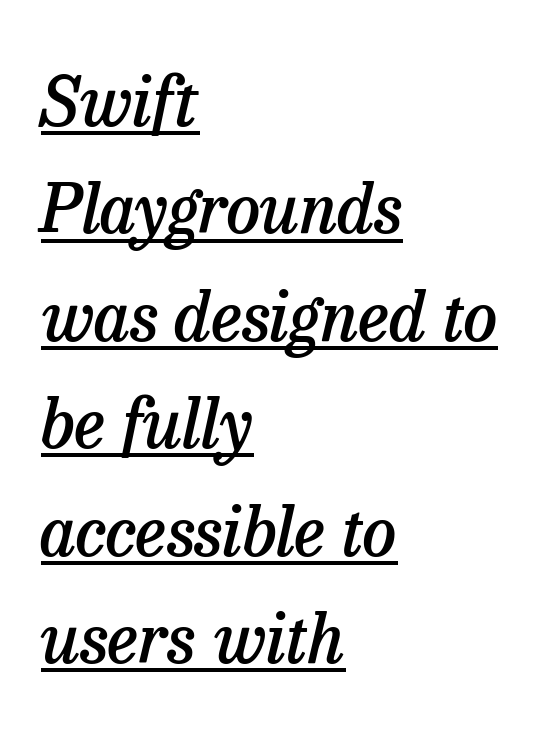
Q: Is the text bold? A: Semi-bold.
Q: Is the text italic (slanted)? A: Yes, it leans right by about 13 degrees.
Q: Is the typeface a serif or a sans-serif typeface? A: Serif.
Q: Is the text underlined? A: Yes.
Q: How is the paragraph aligned? A: Left-aligned.
Q: Is the spacing between letters normal or unusually wide? A: Normal.
Q: Is the spacing between lines tight, normal or loose? A: Normal.
Q: Width (condensed, normal, or wide)? A: Normal.
Q: Stroke contrast? A: Low.
Q: x-height? A: Medium.
Q: Monospaced? A: No.
